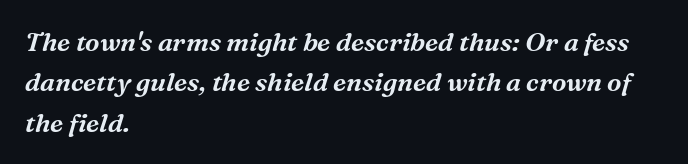
{"italic": "yes", "lean": "right", "slant_degrees": 16, "underline": "no", "align": "left", "line_spacing": "normal", "line_spacing_ratio": 1.55, "letter_spacing": "normal", "letter_spacing_em": 0.0, "glyph_px": 26}
